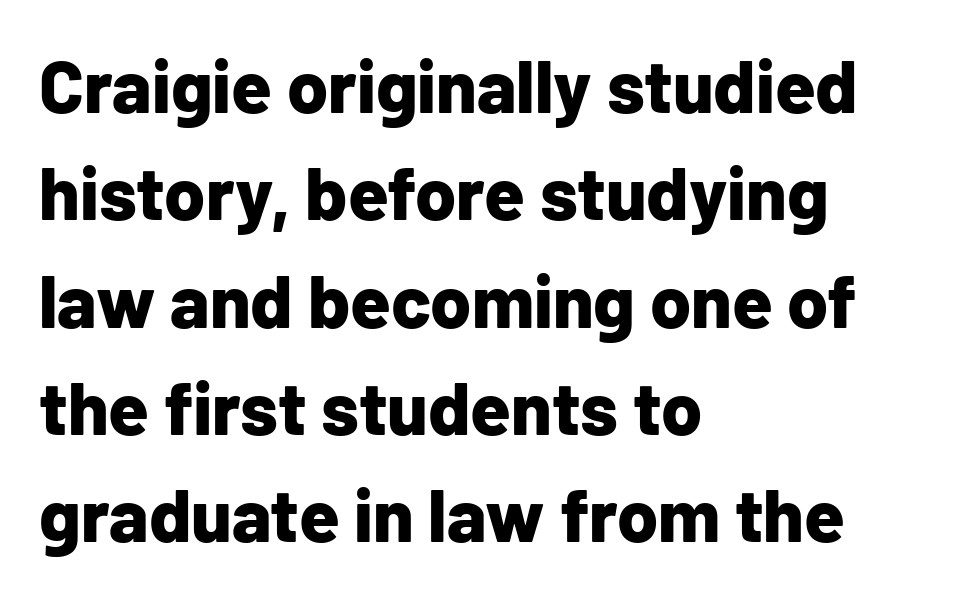
{"serif": "no", "italic": "no", "bold": "yes", "weight": "bold", "width": "normal", "stroke_contrast": "low", "x_height": "medium", "monospaced": "no", "underline": "no", "align": "left", "line_spacing": "normal", "line_spacing_ratio": 1.45, "letter_spacing": "normal", "letter_spacing_em": 0.0, "glyph_px": 74}
